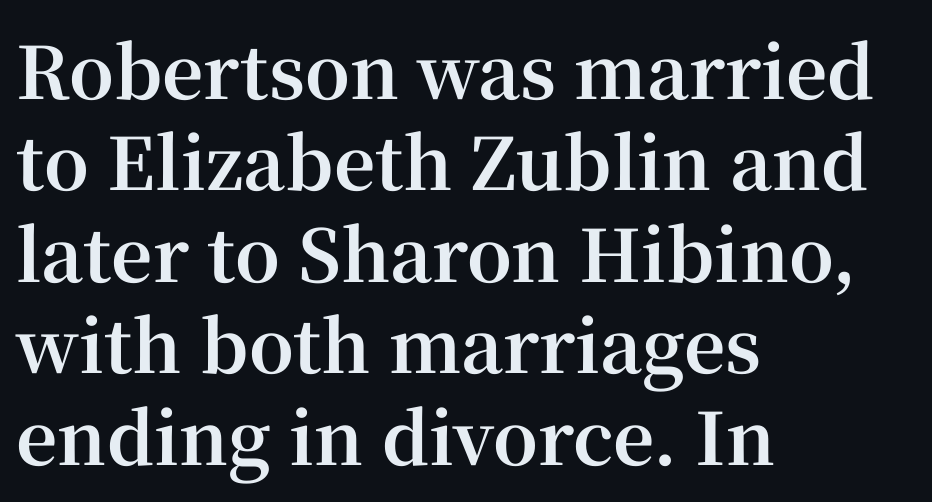
Line starts are locked; line ends wander. Anything drawn beneath the words? Only blank space. Each letter's strokes conclude with small projecting serifs. Look at the stroke-to-counter ratio: heavy, a bold.
